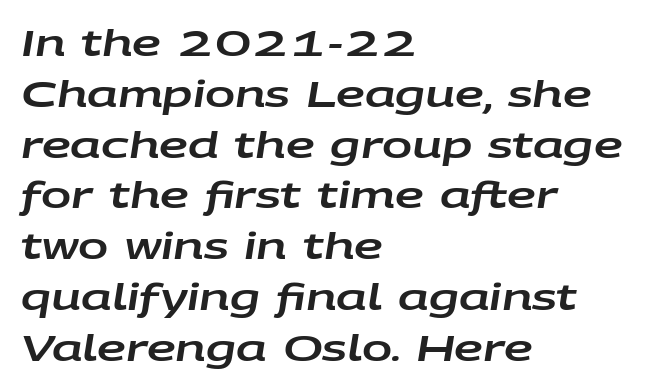
Look at the tracking — it's just the regular setting, nothing added. These lines were composed using italics. The compositor pushed each line to the left boundary. Glance below the letters and you will spot only blank space.
